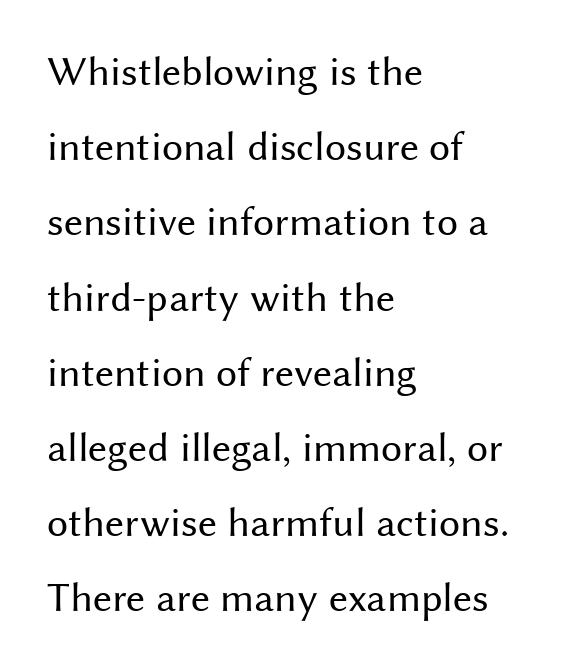
The image shows 42 px regular-weight sans-serif type, upright; set left-aligned, line spacing 1.79x, normal letter spacing, not underlined; medium stroke contrast and a medium x-height.
